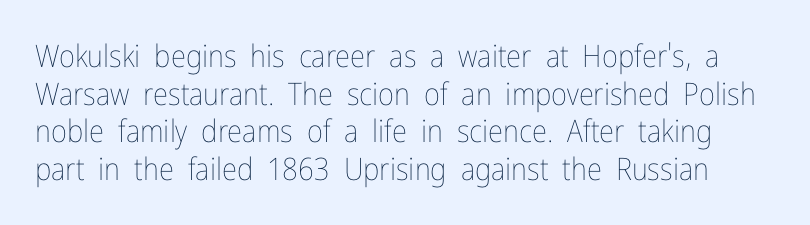
{"italic": "no", "bold": "no", "weight": "thin", "width": "condensed", "stroke_contrast": "low", "x_height": "medium", "monospaced": "no", "underline": "no", "line_spacing_ratio": 1.21, "letter_spacing": "normal", "letter_spacing_em": 0.0, "glyph_px": 31}
